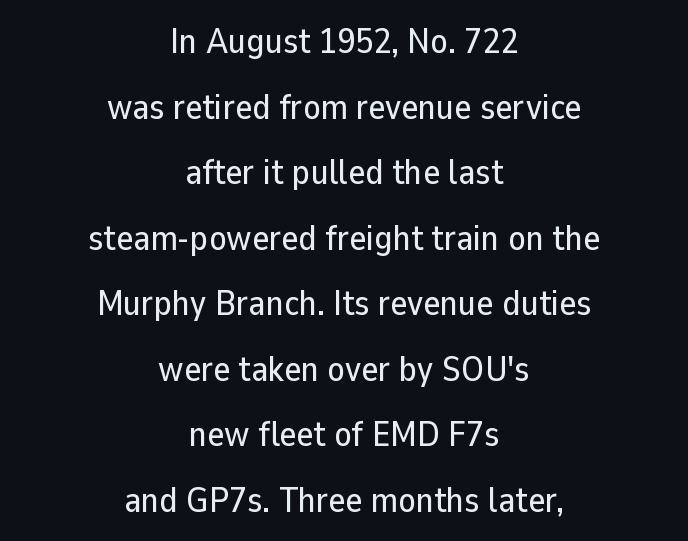
{"serif": "no", "italic": "no", "width": "normal", "stroke_contrast": "low", "x_height": "medium", "monospaced": "no", "underline": "no", "align": "center", "line_spacing_ratio": 1.82, "letter_spacing": "normal", "letter_spacing_em": 0.0, "glyph_px": 36}
